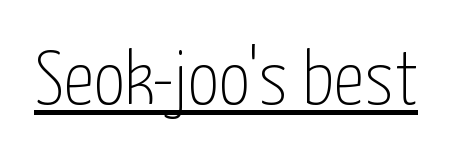
Q: Is the text bold? A: No.
Q: Is the text italic (slanted)? A: No, it is upright.
Q: Is the typeface a serif or a sans-serif typeface? A: Sans-serif.
Q: Is the text underlined? A: Yes.
Q: Is the spacing between letters normal or unusually wide? A: Normal.
Q: Width (condensed, normal, or wide)? A: Condensed.
Q: Stroke contrast? A: Low.
Q: x-height? A: Medium.
Q: Monospaced? A: No.
